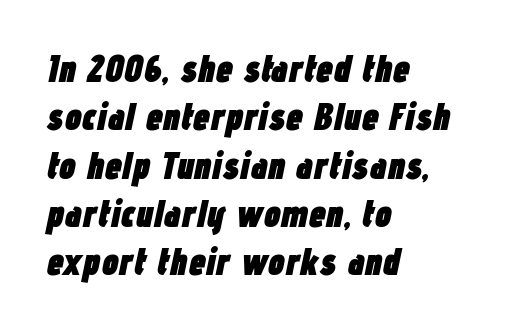
Varying glyph widths throughout — classic text-font behaviour. How would I describe the line gaps? Plain and ordinary. Look at the tracking — it's just the regular setting, nothing added. The baseline area is clear. What weight is shown? A full bold with thick strokes.
